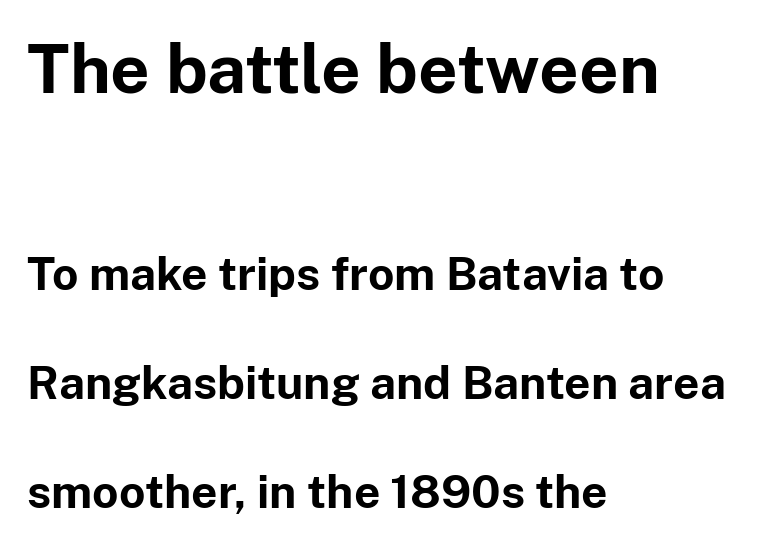
Q: Is the text bold? A: Yes.
Q: Is the text italic (slanted)? A: No, it is upright.
Q: Is the typeface a serif or a sans-serif typeface? A: Sans-serif.
Q: Is the text underlined? A: No.
Q: How is the paragraph aligned? A: Left-aligned.
Q: Is the spacing between letters normal or unusually wide? A: Normal.
Q: Is the spacing between lines tight, normal or loose? A: Loose.
Q: Which block of text is set in a larger size, the first (top) or the second (bottom)? A: The first (top) one.
Q: Width (condensed, normal, or wide)? A: Normal.
Q: Stroke contrast? A: Low.
Q: x-height? A: Medium.
Q: Monospaced? A: No.
